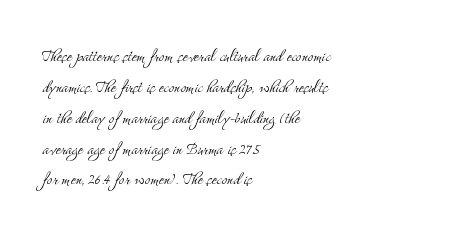
Leftover space on each line is placed entirely after the last word. The vertical gap from one line to the next is medium. The specimen omits any rule beneath the text block's lines.
